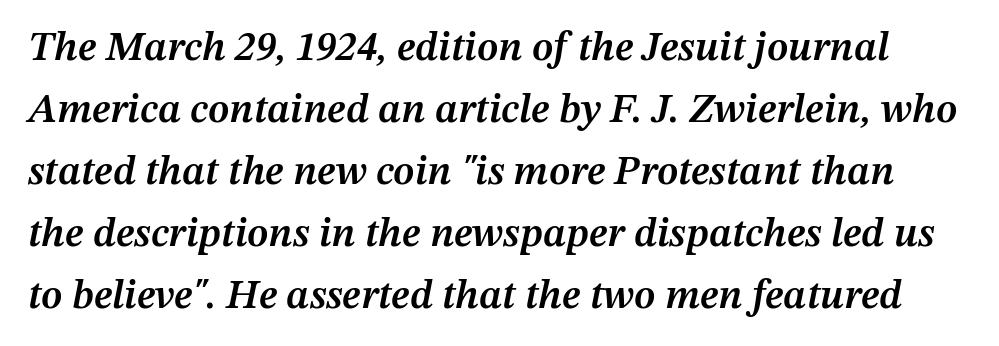
Compared with an ordinary text face, these strokes are moderately heavier — a semibold. This sample keeps an unexceptional amount of space between lines. Is this a fixed-width face? No — the glyphs have proportional, varying widths. Rendered with sloped, italic letterforms. No word sits above an underline.
